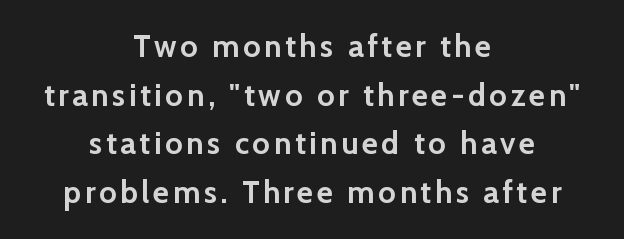
Q: Is the text bold? A: Yes.
Q: Is the text italic (slanted)? A: No, it is upright.
Q: Is the typeface a serif or a sans-serif typeface? A: Sans-serif.
Q: Is the text underlined? A: No.
Q: How is the paragraph aligned? A: Centered.
Q: Is the spacing between lines tight, normal or loose? A: Normal.
Q: Width (condensed, normal, or wide)? A: Normal.
Q: Stroke contrast? A: Low.
Q: x-height? A: Medium.
Q: Monospaced? A: No.
